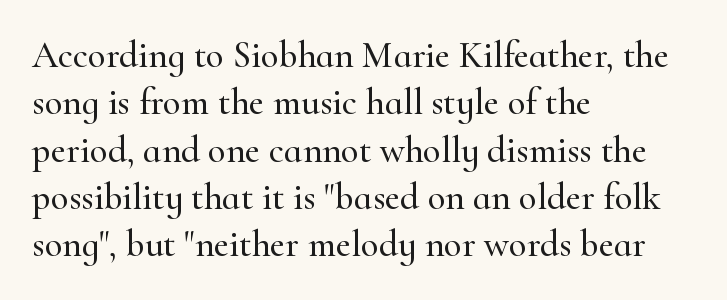
Q: Is the text italic (slanted)? A: No, it is upright.
Q: Is the typeface a serif or a sans-serif typeface? A: Serif.
Q: Is the text underlined? A: No.
Q: How is the paragraph aligned? A: Left-aligned.
Q: Is the spacing between letters normal or unusually wide? A: Normal.
Q: Is the spacing between lines tight, normal or loose? A: Normal.
Q: Width (condensed, normal, or wide)? A: Normal.
Q: Stroke contrast? A: High.
Q: x-height? A: Small.
Q: Monospaced? A: No.
